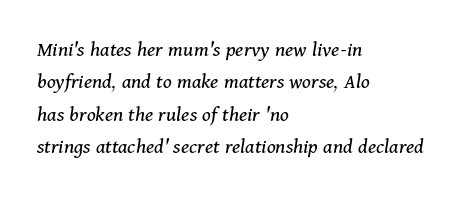
The image shows 22 px text type, italic (leaning right); set left-aligned, normal line spacing (1.47x), normal letter spacing, not underlined.
